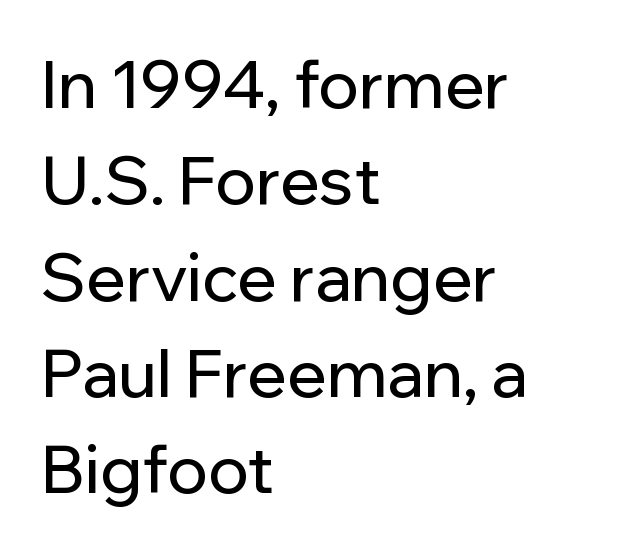
Q: Is the text italic (slanted)? A: No, it is upright.
Q: Is the typeface a serif or a sans-serif typeface? A: Sans-serif.
Q: Is the text underlined? A: No.
Q: How is the paragraph aligned? A: Left-aligned.
Q: Is the spacing between letters normal or unusually wide? A: Normal.
Q: Is the spacing between lines tight, normal or loose? A: Normal.
Q: Width (condensed, normal, or wide)? A: Normal.
Q: Stroke contrast? A: Low.
Q: x-height? A: Medium.
Q: Monospaced? A: No.
